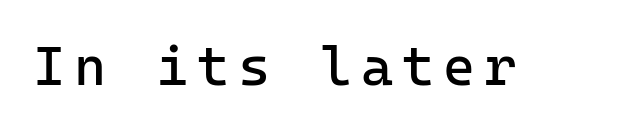
{"serif": "no", "italic": "no", "bold": "no", "weight": "regular", "width": "normal", "stroke_contrast": "low", "x_height": "medium", "underline": "no", "glyph_px": 55}
